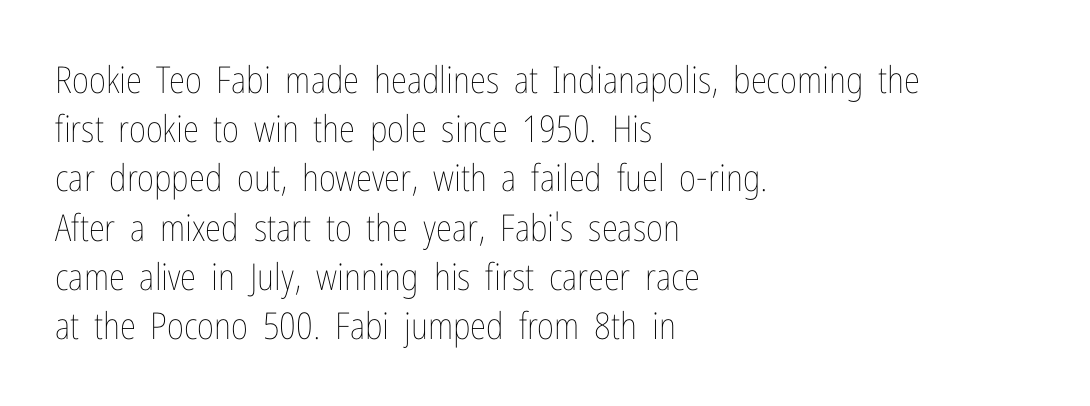
The typeface has the unassuming heft of standard copy or less. A bare baseline throughout the passage. Leading: standard. This rendering uses left alignment, leaving the right contour irregular. Tracking value appears to be zero — textbook default spacing. The type sits square on the baseline with zero lean.
